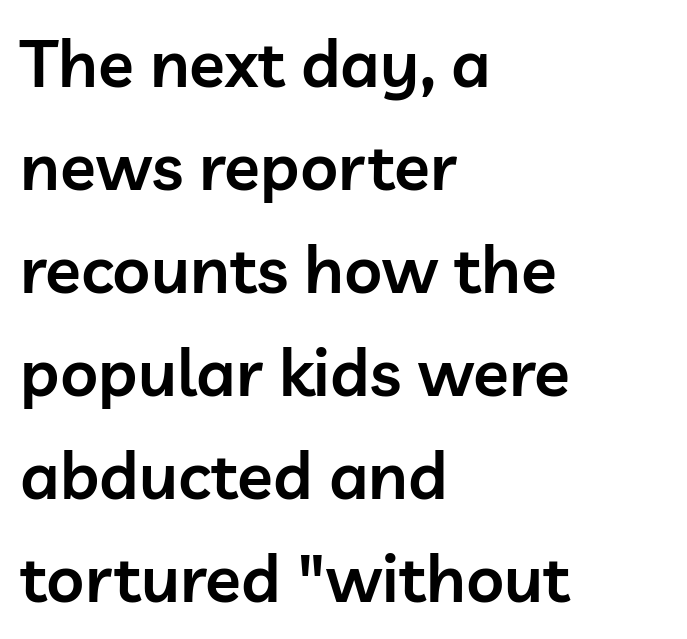
The image shows 66 px semibold sans-serif type, upright; set left-aligned, normal line spacing (1.56x), normal letter spacing, not underlined; low stroke contrast and a medium x-height.
